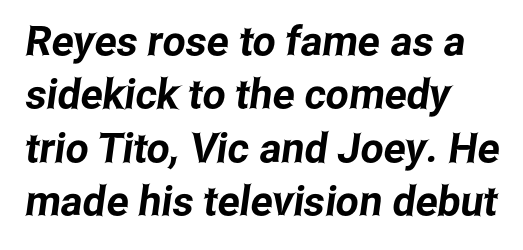
One glance says typical: line gaps are just what's usual. Varying glyph widths throughout — classic text-font behaviour. The typeface chosen for these lines omits serifs. The passage shown is not underscored anywhere.
